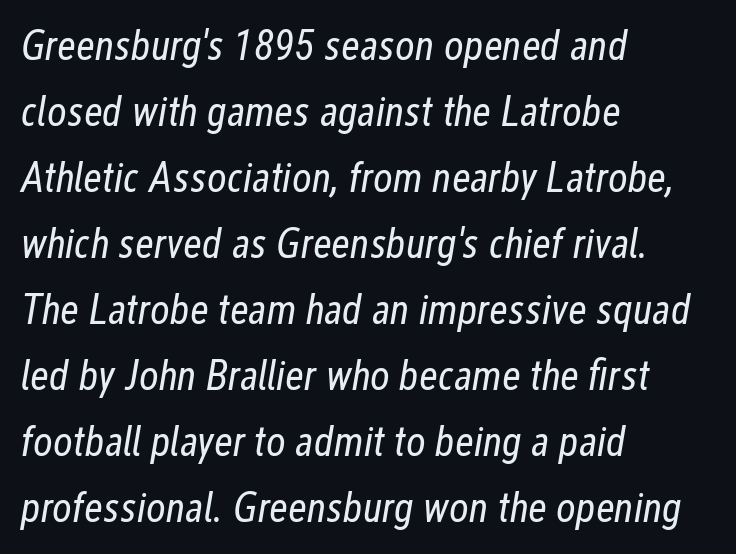
Q: Is the text bold? A: No.
Q: Is the text italic (slanted)? A: Yes, it leans right by about 12 degrees.
Q: Is the text underlined? A: No.
Q: How is the paragraph aligned? A: Left-aligned.
Q: Is the spacing between letters normal or unusually wide? A: Normal.
Q: Is the spacing between lines tight, normal or loose? A: Normal.
Q: Width (condensed, normal, or wide)? A: Condensed.
Q: Stroke contrast? A: Low.
Q: x-height? A: Medium.
Q: Monospaced? A: No.
